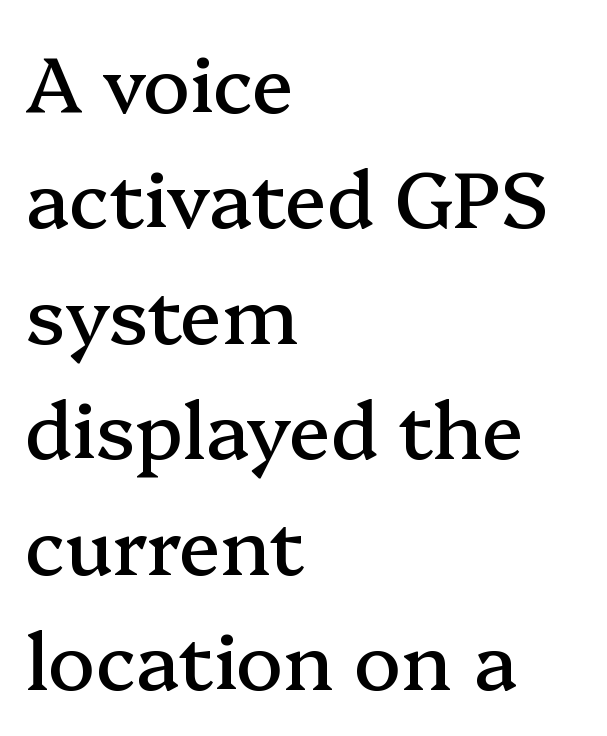
The rendering uses natural spacing where letterforms have individual widths. The rows are spaced the way most documents space them. The lettering stays uniformly vertical, giving the passage a roman look. Caption: multi-line text, flush left, ragged right. Look at the tracking — it's just the regular setting, nothing added. Check under the words: just untouched page.
